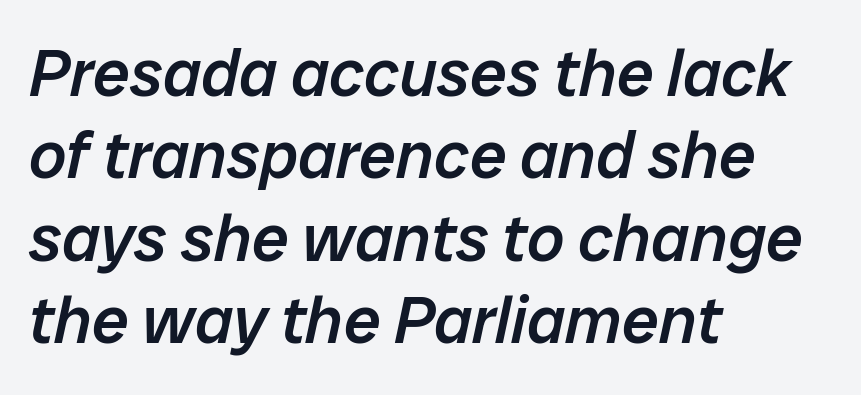
{"italic": "yes", "lean": "right", "slant_degrees": 12, "bold": "semi", "weight": "semibold", "width": "normal", "stroke_contrast": "low", "x_height": "medium", "monospaced": "no", "underline": "no", "align": "left", "line_spacing": "normal", "line_spacing_ratio": 1.25, "letter_spacing": "normal", "letter_spacing_em": 0.0, "glyph_px": 66}
